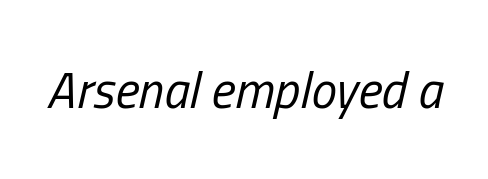
The image shows 51 px regular-weight, condensed type, italic (leaning right); set normal letter spacing, not underlined; low stroke contrast and a medium x-height.
